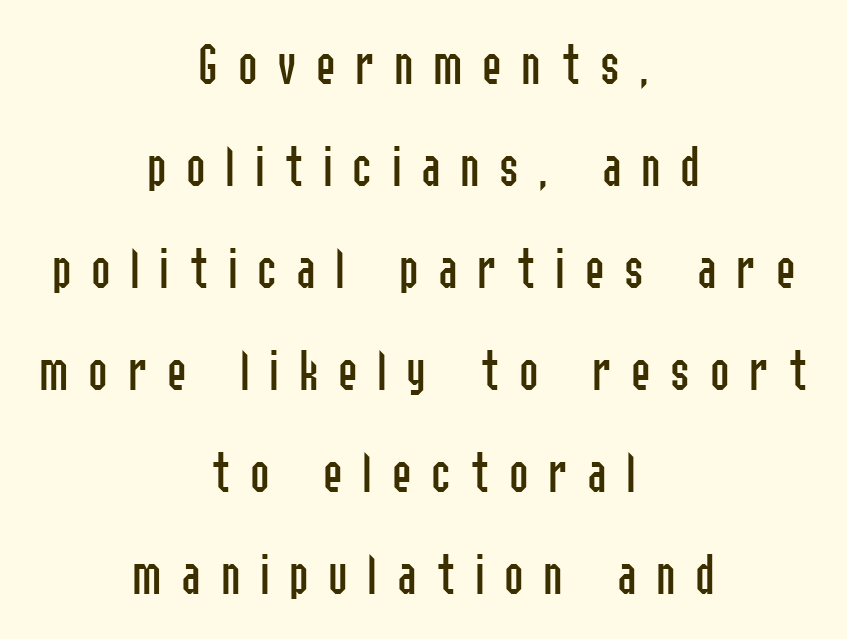
{"serif": "no", "italic": "no", "bold": "no", "weight": "regular", "width": "condensed", "stroke_contrast": "low", "x_height": "medium", "monospaced": "no", "underline": "no", "align": "center", "line_spacing_ratio": 1.73, "letter_spacing": "wide", "letter_spacing_em": 0.33, "glyph_px": 59}
